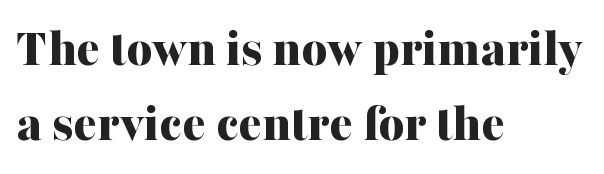
Bare-footed words on every line. Each line starts at the same left margin while the right side varies. Set as a true bold cut, around the 700 mark. You could call the tracking neutral — neither tight nor loose. The line-height multiplier appears to be the usual default.
